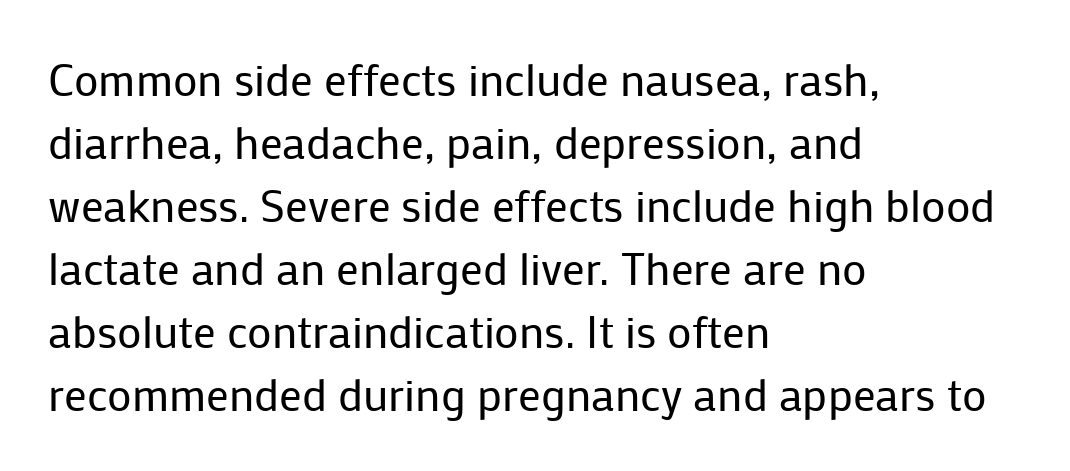
Q: Is the text bold? A: No.
Q: Is the text italic (slanted)? A: No, it is upright.
Q: Is the typeface a serif or a sans-serif typeface? A: Sans-serif.
Q: Is the text underlined? A: No.
Q: How is the paragraph aligned? A: Left-aligned.
Q: Is the spacing between letters normal or unusually wide? A: Normal.
Q: Is the spacing between lines tight, normal or loose? A: Normal.
Q: Width (condensed, normal, or wide)? A: Normal.
Q: Stroke contrast? A: Low.
Q: x-height? A: Medium.
Q: Monospaced? A: No.
